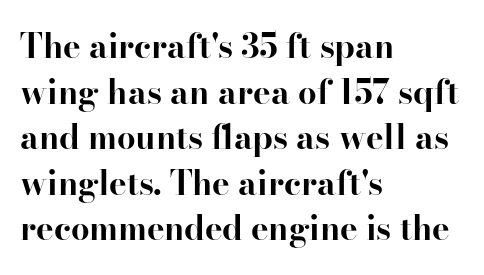
Set as a true bold cut, around the 700 mark. Descenders are the only things crossing below the line. Character widths vary here, with narrow letters taking less room than wide ones. The rows are spaced the way most documents space them. Examine the stroke ends and you'll spot serifs. Nothing unusual about the tracking: characters are spaced as the font intends.
